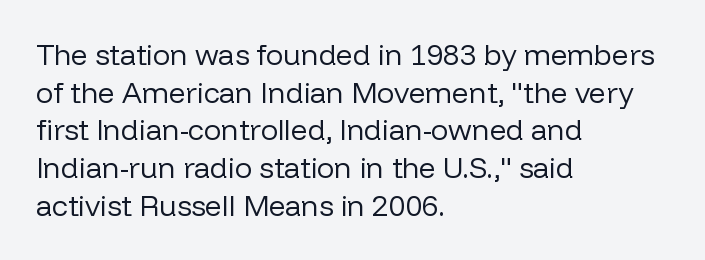
{"serif": "no", "italic": "no", "bold": "no", "weight": "regular", "width": "normal", "stroke_contrast": "low", "x_height": "medium", "monospaced": "no", "underline": "no", "align": "left", "line_spacing": "normal", "line_spacing_ratio": 1.3, "letter_spacing": "normal", "letter_spacing_em": 0.0, "glyph_px": 29}
